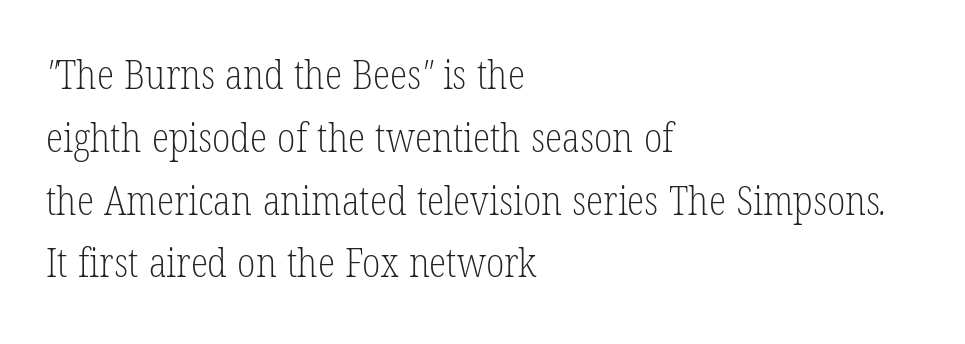
The image shows 40 px light, condensed serif type; set left-aligned, normal line spacing (1.57x), normal letter spacing, not underlined; low stroke contrast and a medium x-height.
